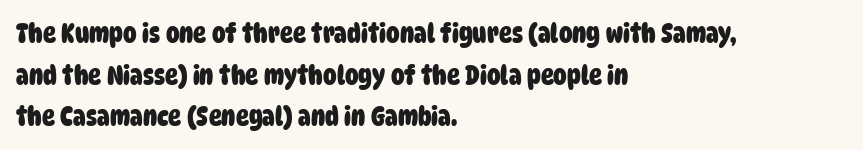
The rendering uses a moderate line-height, typical for paragraphs. Is the letter spacing exaggerated? No — it looks like the ordinary default. Nobody drew a line under any word here. How heavy is the stroke? Heavy — this is a bold.
